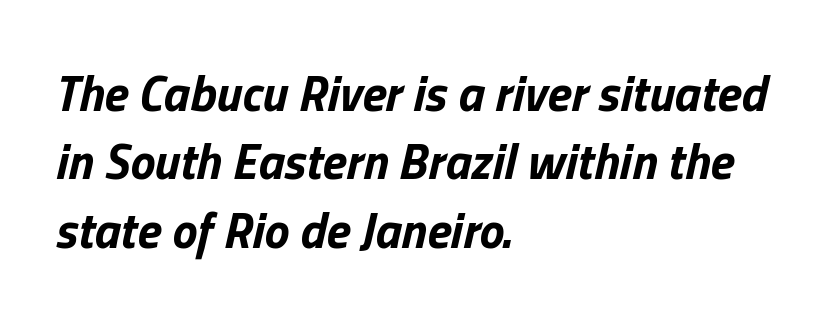
Style check: oblique. The typesetting leans heavy: a genuine bold. Think of a printed novel: that variable character pitch is what you see here. Quick note: interline space is typical. Letters rest on an invisible, unmarked baseline. How are the letters spaced? Ordinarily, with no added tracking.
